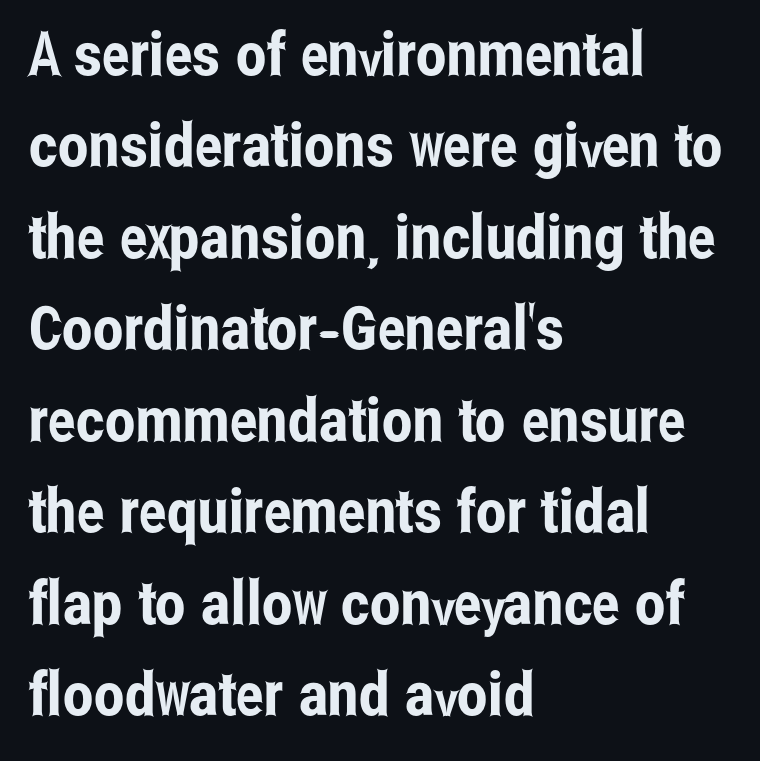
{"serif": "no", "italic": "no", "width": "condensed", "stroke_contrast": "low", "x_height": "medium", "monospaced": "no", "underline": "no", "align": "left", "line_spacing": "normal", "line_spacing_ratio": 1.5, "letter_spacing": "normal", "letter_spacing_em": 0.0, "glyph_px": 61}
